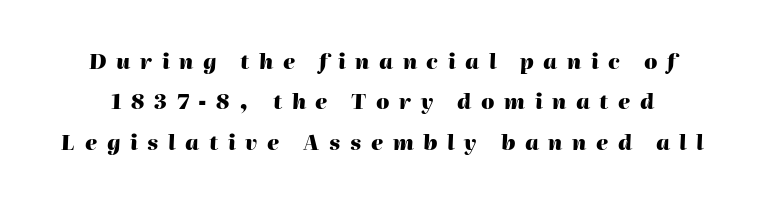
{"italic": "yes", "lean": "right", "slant_degrees": 2, "bold": "yes", "underline": "no", "line_spacing": "loose", "line_spacing_ratio": 1.92, "letter_spacing": "wide", "letter_spacing_em": 0.46, "glyph_px": 21}
